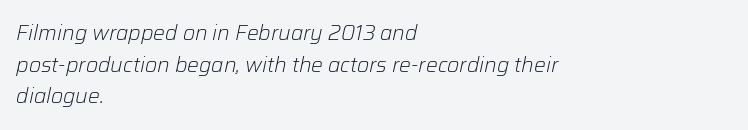
Q: Is the text bold? A: No.
Q: Is the text italic (slanted)? A: Yes, it leans right by about 12 degrees.
Q: Is the text underlined? A: No.
Q: How is the paragraph aligned? A: Left-aligned.
Q: Is the spacing between letters normal or unusually wide? A: Normal.
Q: Is the spacing between lines tight, normal or loose? A: Normal.
